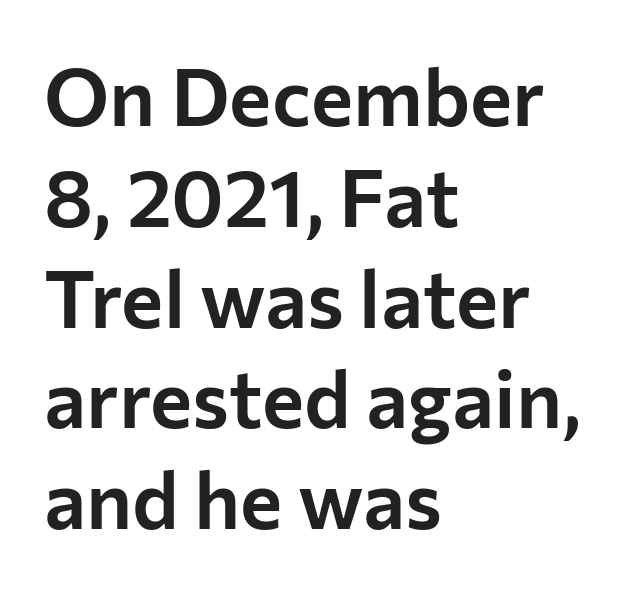
{"serif": "no", "italic": "no", "width": "normal", "stroke_contrast": "low", "x_height": "medium", "monospaced": "no", "underline": "no", "align": "left", "line_spacing": "normal", "line_spacing_ratio": 1.26, "letter_spacing": "normal", "letter_spacing_em": 0.0, "glyph_px": 80}
